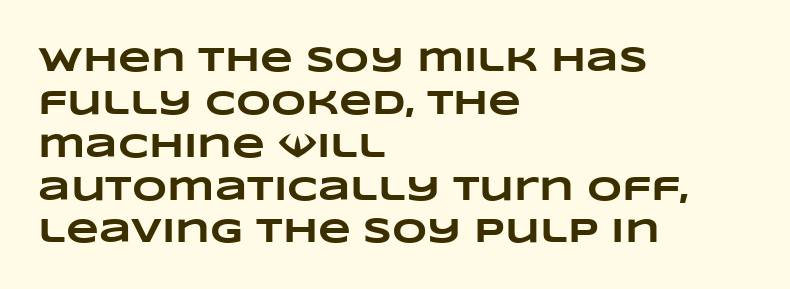
The image shows 34 px heavy, wide type; set left-aligned, normal line spacing (1.26x), normal letter spacing, not underlined; low stroke contrast and a large x-height.
